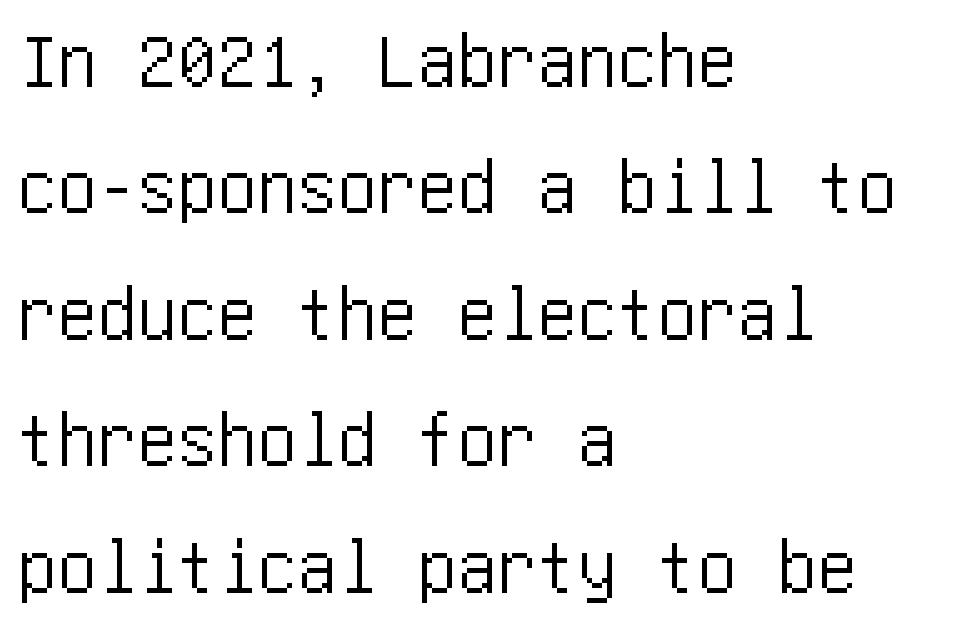
Q: Is the text italic (slanted)? A: No, it is upright.
Q: Is the typeface a serif or a sans-serif typeface? A: Sans-serif.
Q: Is the text underlined? A: No.
Q: How is the paragraph aligned? A: Left-aligned.
Q: Is the spacing between letters normal or unusually wide? A: Normal.
Q: Is the spacing between lines tight, normal or loose? A: Normal.
Q: Width (condensed, normal, or wide)? A: Condensed.
Q: Stroke contrast? A: Low.
Q: x-height? A: Large.
